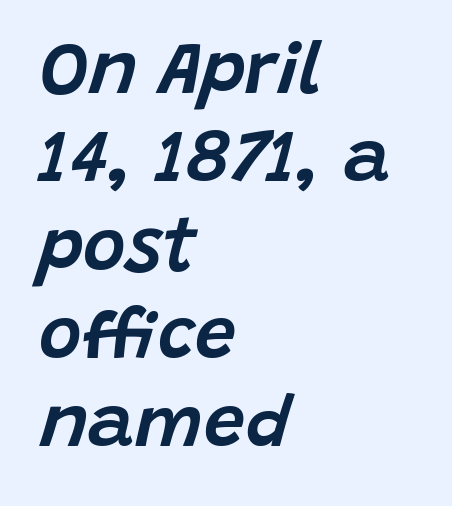
The image shows 73 px text type, italic (leaning right); set left-aligned, line spacing 1.21x, normal letter spacing, not underlined; low stroke contrast and a large x-height.
